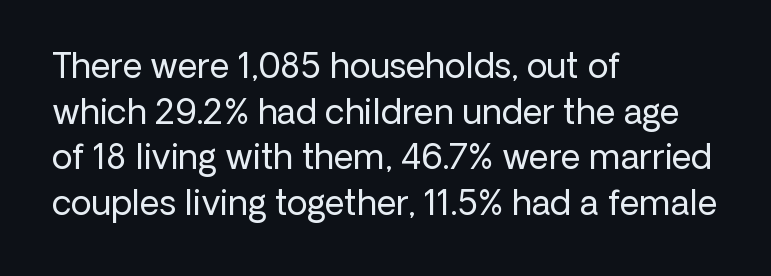
The line-height multiplier appears to be the usual default. The lines are quadded left. No chunkiness to these letters — they're not bold. I'd call this a sans setting — the letters go barefoot. Rule under the text: the space is simply empty. Letter spacing: default.
